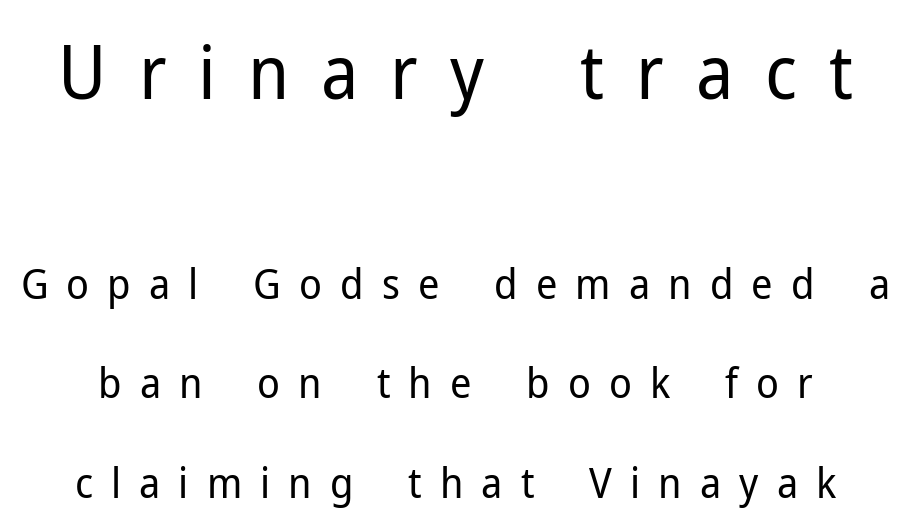
The passage shown has open, widely tracked lettering throughout. The leading is generous, giving the passage an open texture. The composition opens big and finishes small. Here the designer chose a conventional face with non-uniform glyph widths. What kind of face is this? One without serifs — a sans.
